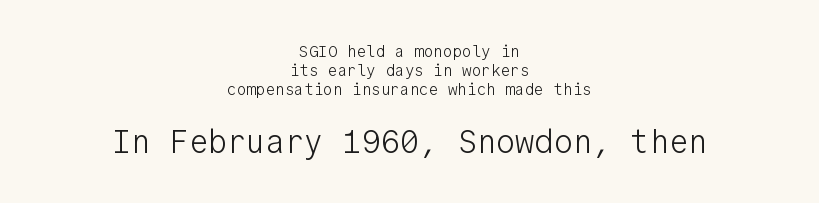
The image shows 32 px light sans-serif type, upright, monospaced; set centered, line spacing 1.18x, normal letter spacing, not underlined; the second (bottom) block is 2.0x larger; low stroke contrast and a medium x-height.
